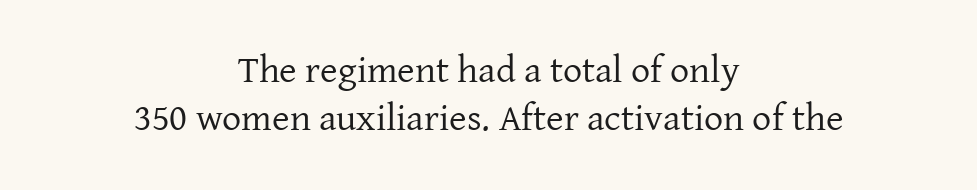
Q: Is the text bold? A: No.
Q: Is the text italic (slanted)? A: No, it is upright.
Q: Is the typeface a serif or a sans-serif typeface? A: Serif.
Q: Is the text underlined? A: No.
Q: How is the paragraph aligned? A: Centered.
Q: Is the spacing between letters normal or unusually wide? A: Normal.
Q: Is the spacing between lines tight, normal or loose? A: Normal.
Q: Width (condensed, normal, or wide)? A: Normal.
Q: Stroke contrast? A: Low.
Q: x-height? A: Medium.
Q: Monospaced? A: No.
